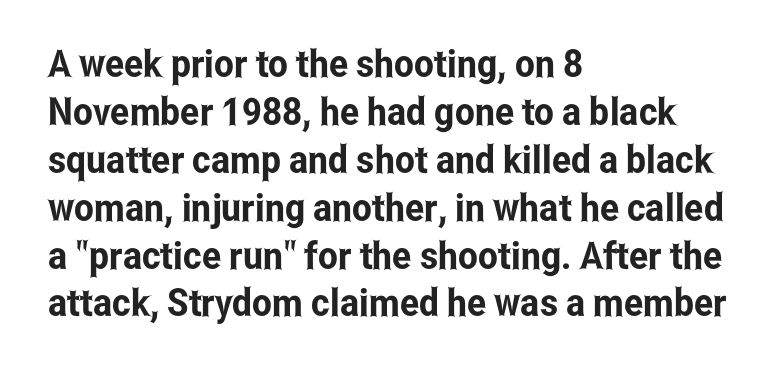
The image shows 38 px condensed sans-serif type, upright; set left-aligned, normal line spacing (1.26x), normal letter spacing, not underlined; low stroke contrast and a medium x-height.
